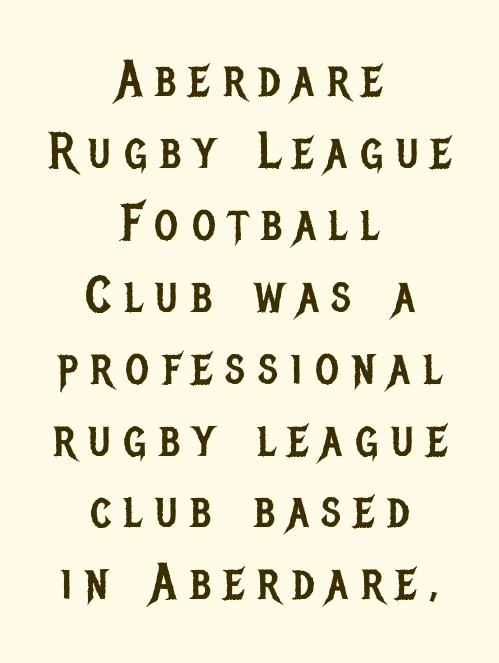
Q: Is the text bold? A: No.
Q: Is the text italic (slanted)? A: No, it is upright.
Q: Is the typeface a serif or a sans-serif typeface? A: Sans-serif.
Q: Is the text underlined? A: No.
Q: How is the paragraph aligned? A: Centered.
Q: Is the spacing between letters normal or unusually wide? A: Unusually wide.
Q: Is the spacing between lines tight, normal or loose? A: Normal.
Q: Width (condensed, normal, or wide)? A: Condensed.
Q: Stroke contrast? A: Low.
Q: x-height? A: Large.
Q: Monospaced? A: No.
